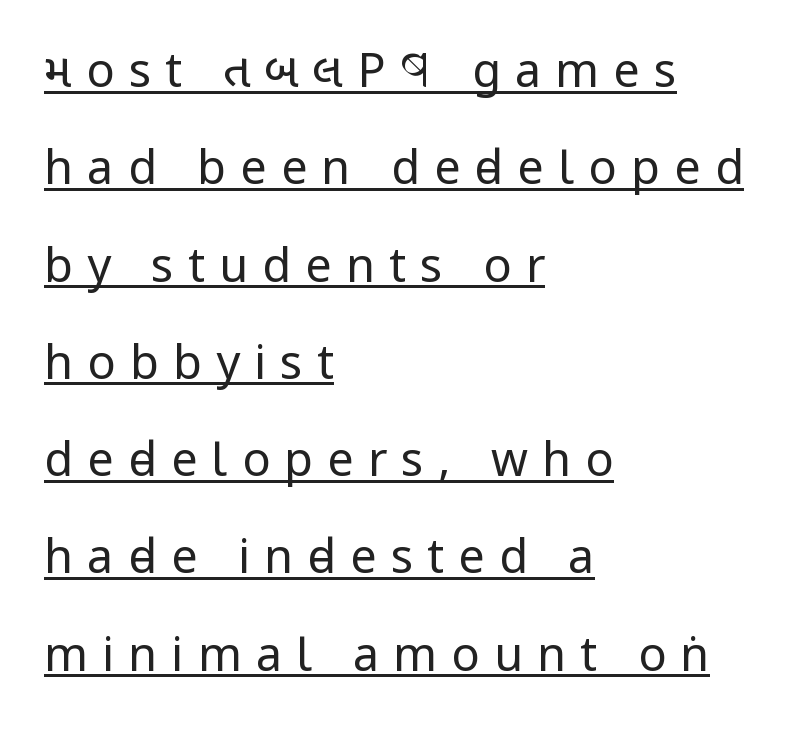
The image shows 47 px regular-weight, condensed sans-serif type, upright; set left-aligned, loose line spacing (2.07x), unusually wide letter spacing (+0.3 em), underlined; low stroke contrast and a large x-height.
